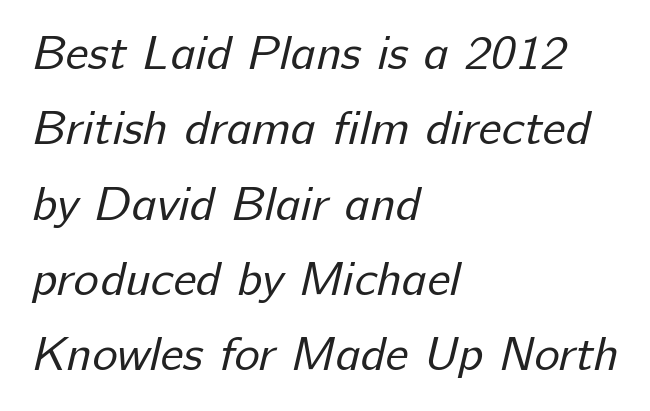
{"serif": "no", "bold": "no", "weight": "regular", "width": "normal", "stroke_contrast": "low", "x_height": "medium", "monospaced": "no", "underline": "no", "align": "left", "line_spacing": "normal", "line_spacing_ratio": 1.57, "letter_spacing": "normal", "letter_spacing_em": 0.0, "glyph_px": 48}
